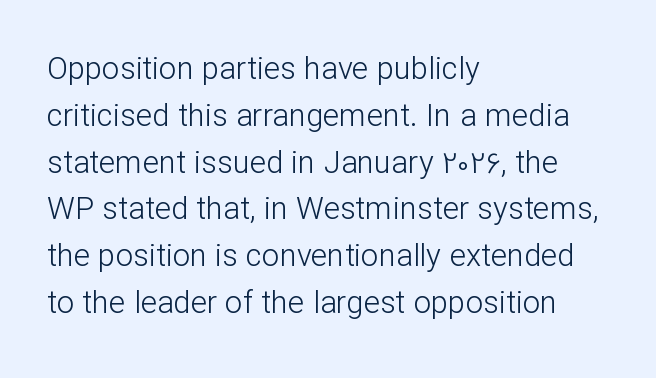
Q: Is the text bold? A: No.
Q: Is the text italic (slanted)? A: No, it is upright.
Q: Is the typeface a serif or a sans-serif typeface? A: Sans-serif.
Q: Is the text underlined? A: No.
Q: How is the paragraph aligned? A: Left-aligned.
Q: Is the spacing between letters normal or unusually wide? A: Normal.
Q: Is the spacing between lines tight, normal or loose? A: Normal.
Q: Width (condensed, normal, or wide)? A: Normal.
Q: Stroke contrast? A: Low.
Q: x-height? A: Medium.
Q: Monospaced? A: No.
